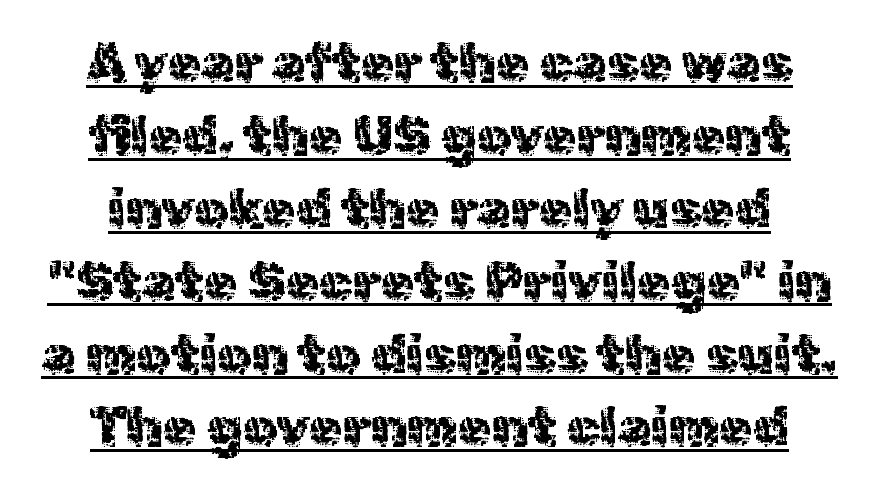
Nothing sits at the stroke ends, so this counts as sans-serif. The letters advance in unequal steps, a hallmark of proportional type. In terms of letterspacing, this is plain default setting. Nope, not italic — everything's standing straight.
